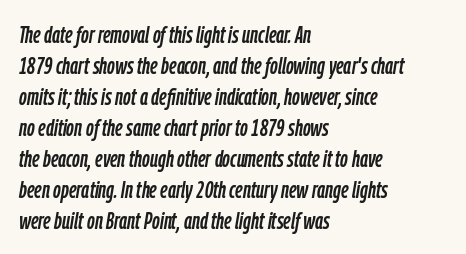
The image shows 24 px text type, italic (leaning right); set left-aligned, normal line spacing (1.29x), normal letter spacing, not underlined.
